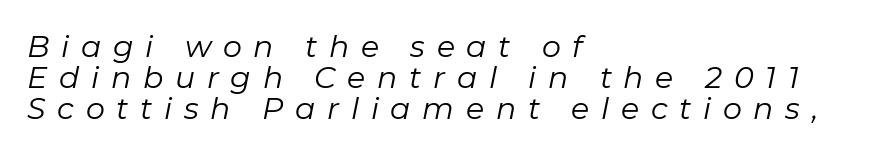
Short and long lines alike share a common starting point at left. Very little white space separates one row of letters from the next. This is not heavy type; no bold has been used. The space beneath each line is pristine and unruled.
